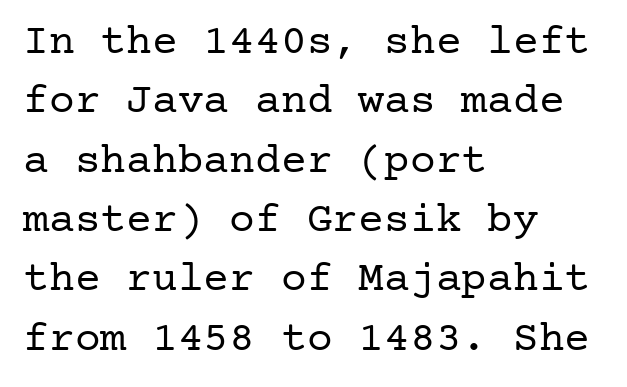
The image shows 43 px regular-weight serif type, upright; set left-aligned, normal line spacing (1.38x), normal letter spacing, not underlined; low stroke contrast and a medium x-height.
